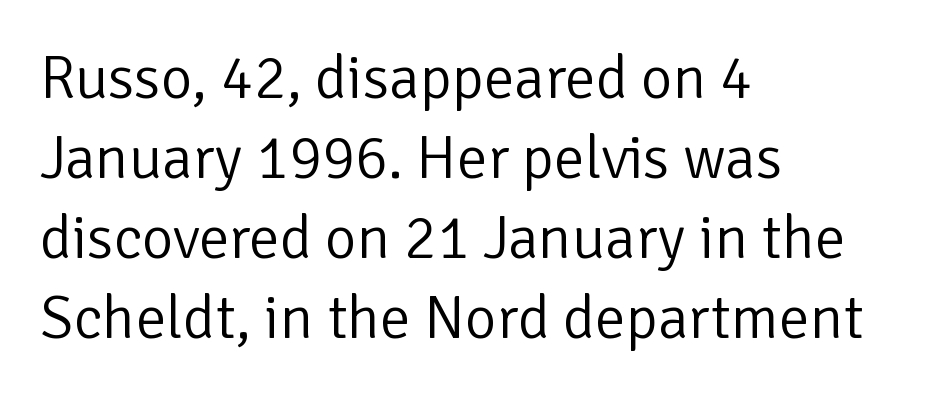
{"serif": "no", "italic": "no", "bold": "no", "weight": "light", "width": "normal", "stroke_contrast": "low", "x_height": "medium", "monospaced": "no", "underline": "no", "align": "left", "line_spacing": "normal", "line_spacing_ratio": 1.31, "letter_spacing": "normal", "letter_spacing_em": 0.0, "glyph_px": 61}
